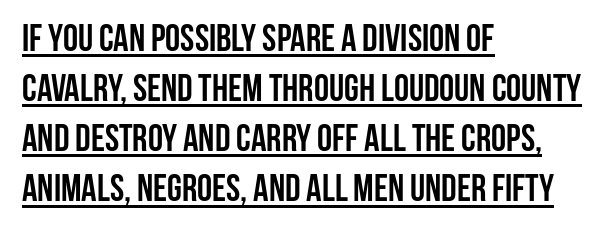
Q: Is the text bold? A: Yes.
Q: Is the text italic (slanted)? A: No, it is upright.
Q: Is the typeface a serif or a sans-serif typeface? A: Sans-serif.
Q: Is the text underlined? A: Yes.
Q: How is the paragraph aligned? A: Left-aligned.
Q: Is the spacing between letters normal or unusually wide? A: Normal.
Q: Is the spacing between lines tight, normal or loose? A: Normal.
Q: Width (condensed, normal, or wide)? A: Condensed.
Q: Stroke contrast? A: Low.
Q: x-height? A: Large.
Q: Monospaced? A: No.
